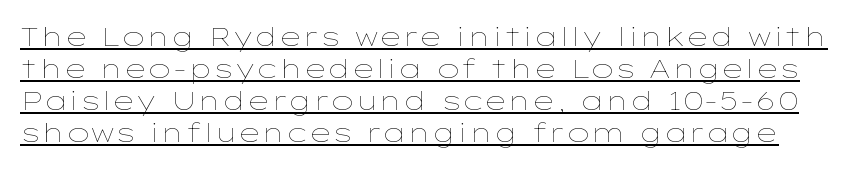
The image shows 26 px text type, upright; set line spacing 1.23x, normal letter spacing, underlined.
